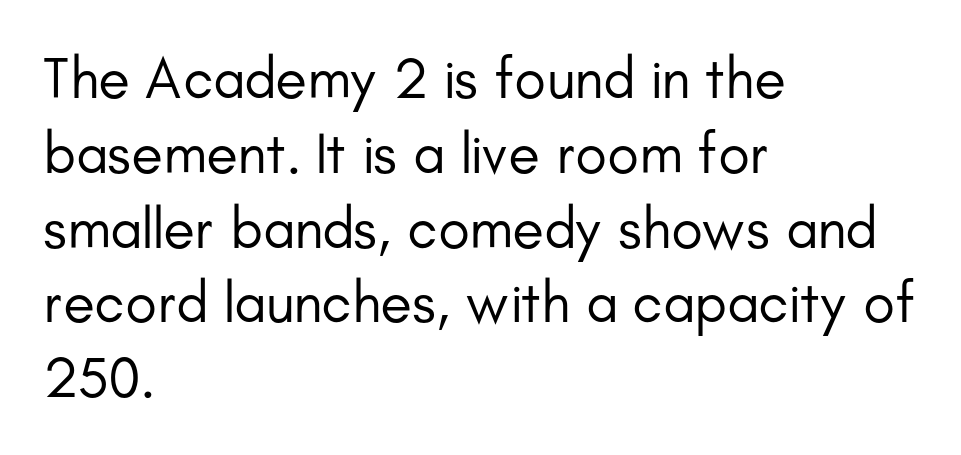
{"serif": "no", "italic": "no", "bold": "no", "weight": "regular", "width": "normal", "stroke_contrast": "low", "x_height": "small", "monospaced": "no", "underline": "no", "align": "left", "line_spacing": "normal", "line_spacing_ratio": 1.29, "letter_spacing": "normal", "letter_spacing_em": 0.0, "glyph_px": 58}
